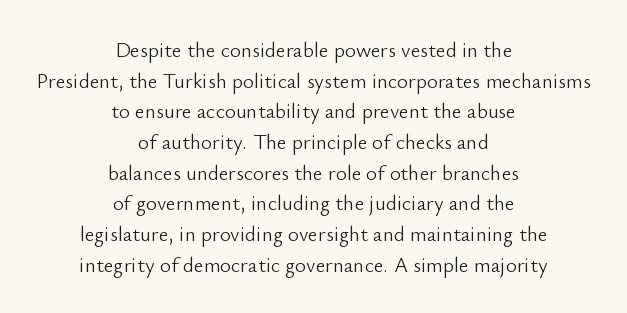
The image shows 21 px text type, upright; set centered, normal line spacing (1.46x), normal letter spacing, not underlined.
